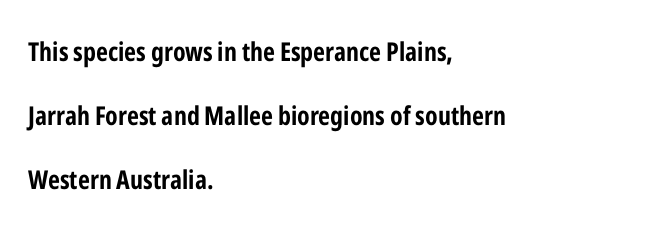
Q: Is the text bold? A: Yes.
Q: Is the text italic (slanted)? A: No, it is upright.
Q: Is the text underlined? A: No.
Q: How is the paragraph aligned? A: Left-aligned.
Q: Is the spacing between letters normal or unusually wide? A: Normal.
Q: Is the spacing between lines tight, normal or loose? A: Loose.
